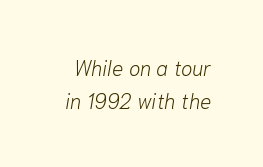
{"italic": "yes", "lean": "right", "slant_degrees": 10, "bold": "no", "underline": "no", "line_spacing": "normal", "line_spacing_ratio": 1.58, "letter_spacing": "normal", "letter_spacing_em": 0.0, "glyph_px": 21}
